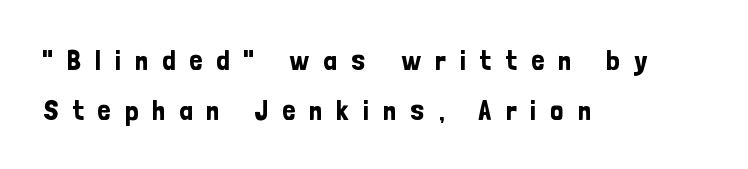
Q: Is the text italic (slanted)? A: No, it is upright.
Q: Is the typeface a serif or a sans-serif typeface? A: Sans-serif.
Q: Is the text underlined? A: No.
Q: How is the paragraph aligned? A: Left-aligned.
Q: Is the spacing between letters normal or unusually wide? A: Unusually wide.
Q: Width (condensed, normal, or wide)? A: Condensed.
Q: Stroke contrast? A: Low.
Q: x-height? A: Medium.
Q: Monospaced? A: No.
